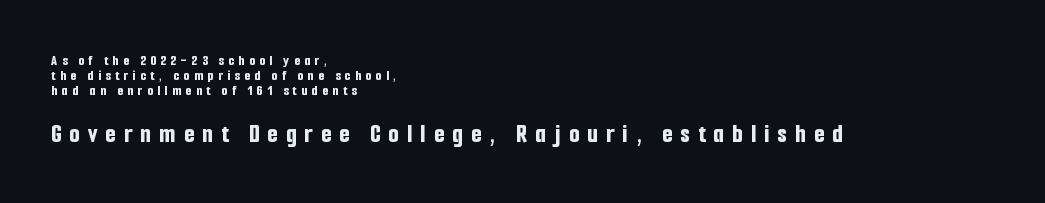
The image shows 27 px bold type, upright; set left-aligned, tight line spacing (0.99x), unusually wide letter spacing (+0.3 em), not underlined; the second (bottom) block is 1.8x larger.
